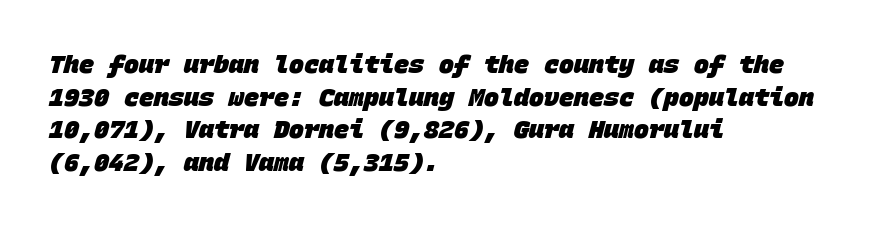
{"bold": "yes", "underline": "no", "align": "left", "line_spacing": "normal", "line_spacing_ratio": 1.31, "letter_spacing": "normal", "letter_spacing_em": 0.0, "glyph_px": 25}
